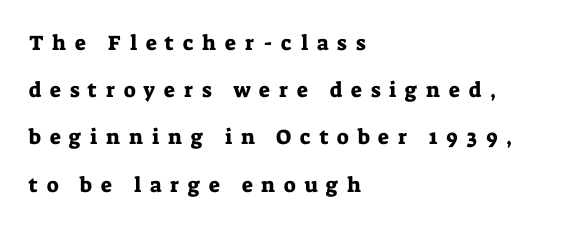
{"italic": "no", "underline": "no", "align": "left", "line_spacing": "loose", "line_spacing_ratio": 2.25, "letter_spacing": "wide", "letter_spacing_em": 0.42, "glyph_px": 21}
